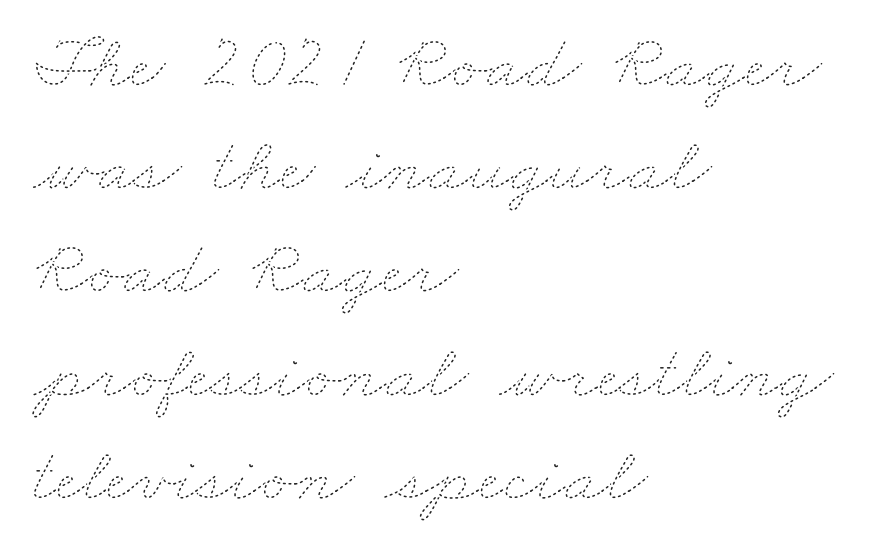
Q: Is the text bold? A: No.
Q: Is the text underlined? A: No.
Q: How is the paragraph aligned? A: Left-aligned.
Q: Is the spacing between letters normal or unusually wide? A: Normal.
Q: Is the spacing between lines tight, normal or loose? A: Normal.
Q: Width (condensed, normal, or wide)? A: Wide.
Q: Stroke contrast? A: Low.
Q: x-height? A: Small.
Q: Monospaced? A: No.
